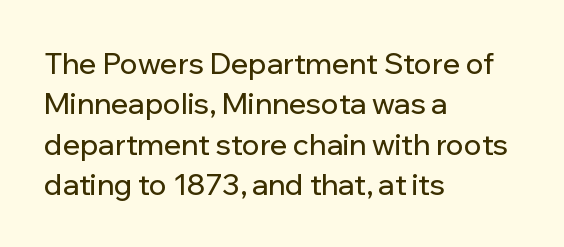
The image shows 29 px sans-serif type, upright; set left-aligned, normal line spacing (1.39x), normal letter spacing, not underlined; low stroke contrast and a medium x-height.
